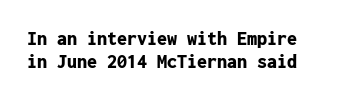
The image shows 20 px bold type, upright; set tight line spacing (1.14x), normal letter spacing, not underlined.
